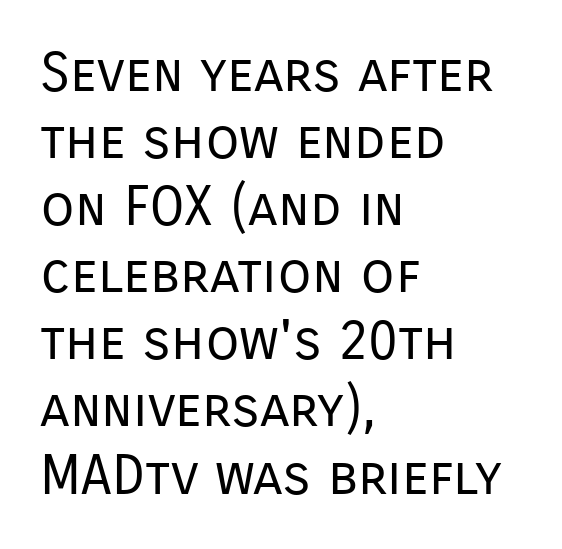
Q: Is the text bold? A: No.
Q: Is the text italic (slanted)? A: No, it is upright.
Q: Is the typeface a serif or a sans-serif typeface? A: Sans-serif.
Q: Is the text underlined? A: No.
Q: How is the paragraph aligned? A: Left-aligned.
Q: Is the spacing between letters normal or unusually wide? A: Normal.
Q: Width (condensed, normal, or wide)? A: Normal.
Q: Stroke contrast? A: Low.
Q: x-height? A: Medium.
Q: Monospaced? A: No.
